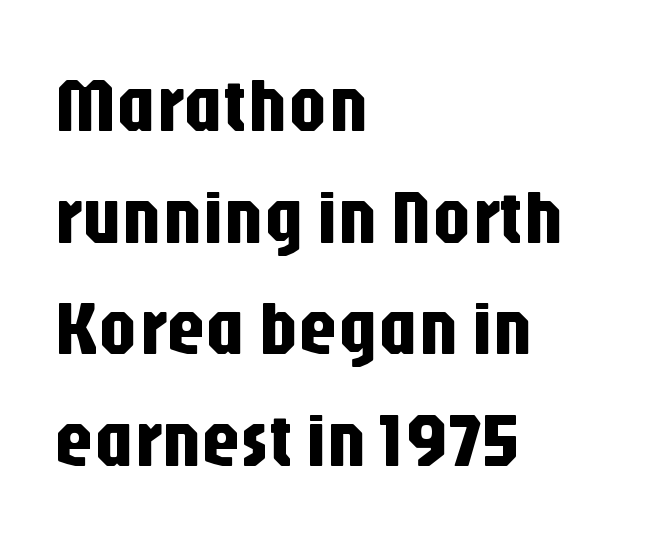
{"serif": "no", "italic": "no", "width": "condensed", "stroke_contrast": "low", "x_height": "large", "monospaced": "no", "underline": "no", "align": "left", "line_spacing": "normal", "line_spacing_ratio": 1.45, "letter_spacing": "normal", "letter_spacing_em": 0.0, "glyph_px": 77}
